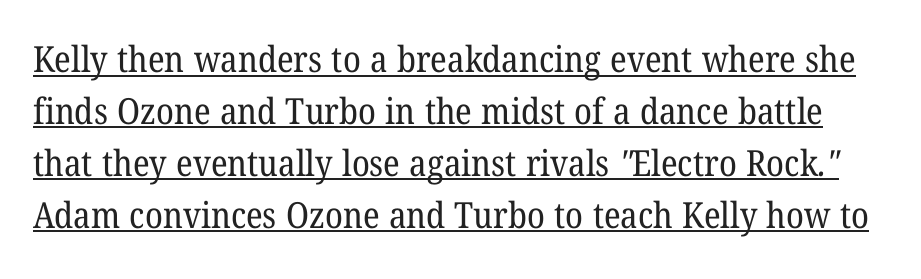
The letterforms sit shoulder to shoulder at normal distance. Think standard paragraph weight, or any step lighter than that. You could not count columns in this text — the font is proportionally spaced. A typesetter would label this face a serif. Normally led — the rows are evenly, conventionally spaced. Is there an underline? Yes — a line sits under the letters.
